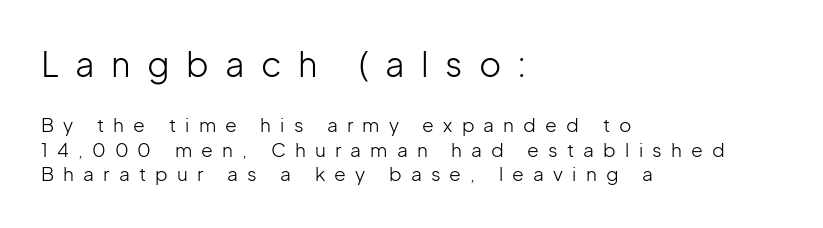
The image shows 34 px light sans-serif type, upright; set left-aligned, normal line spacing (1.29x), unusually wide letter spacing (+0.48 em), not underlined; the first (top) block is 1.79x larger; low stroke contrast and a medium x-height.
